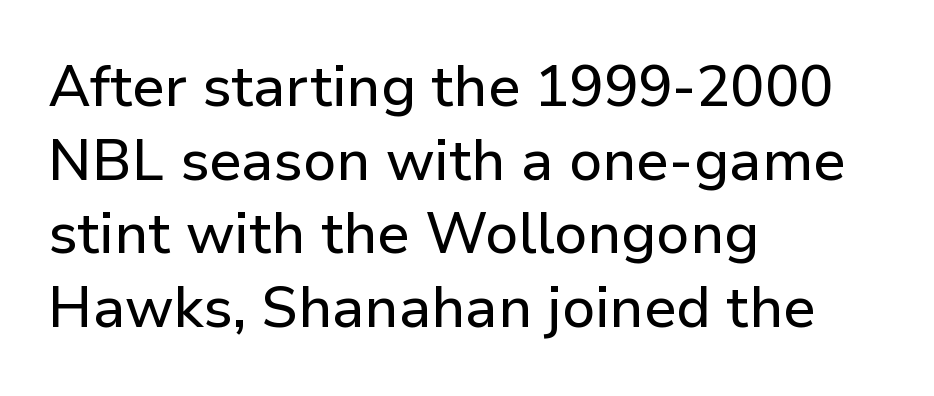
Words float on clear page, feet unadorned. The letters advance in unequal steps, a hallmark of proportional type. I'd call this a sans setting — the letters go barefoot. How would I describe the line gaps? Plain and ordinary.
